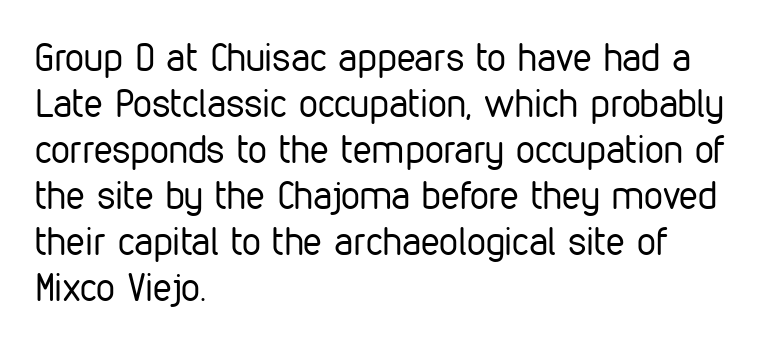
In CSS terms this would be text-align: left. Honestly, the letter spacing is just normal — you wouldn't notice it. A quiet, ordinary-to-light weight characterises the typeface. No feet cap the strokes, marking this as sans-serif type. A bare baseline throughout the passage. These lines are rendered in a variable-pitch font.
